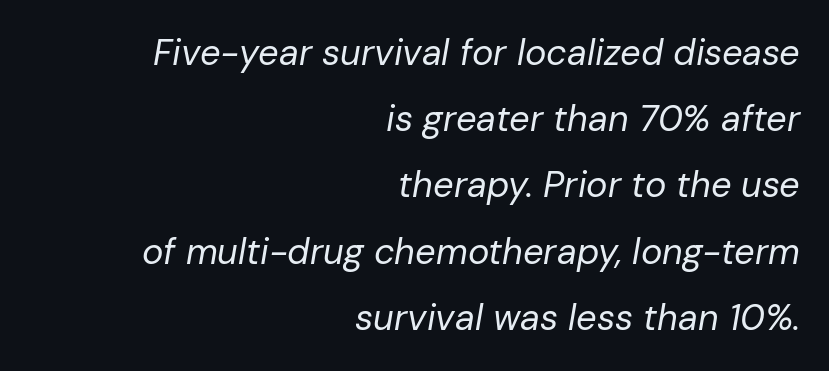
{"italic": "yes", "lean": "right", "slant_degrees": 10, "bold": "no", "weight": "regular", "width": "normal", "stroke_contrast": "low", "x_height": "medium", "monospaced": "no", "underline": "no", "align": "right", "line_spacing_ratio": 1.84, "letter_spacing": "normal", "letter_spacing_em": 0.0, "glyph_px": 36}
